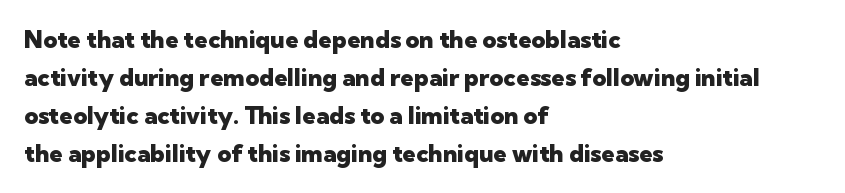
The image shows 24 px bold type, upright; set left-aligned, normal line spacing (1.58x), normal letter spacing, not underlined.
